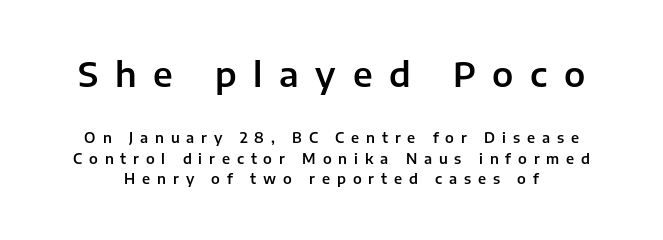
Any mark beneath the type? The region is blank. Quick note: interline space is typical. Nothing sits at the stroke ends, so this counts as sans-serif. This sample uses an upright cut, with every glyph sitting square on the baseline. These lines are rendered in a variable-pitch font.
